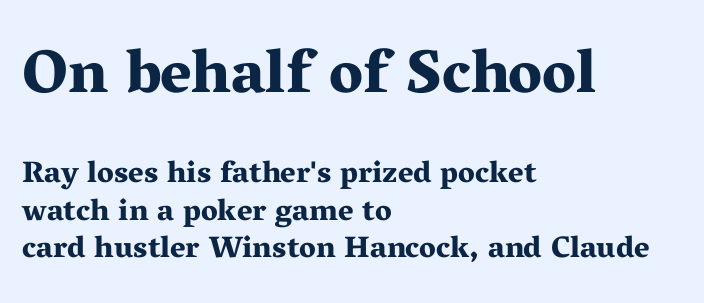
Q: Is the text bold? A: Yes.
Q: Is the text italic (slanted)? A: No, it is upright.
Q: Is the typeface a serif or a sans-serif typeface? A: Serif.
Q: Is the text underlined? A: No.
Q: How is the paragraph aligned? A: Left-aligned.
Q: Is the spacing between letters normal or unusually wide? A: Normal.
Q: Is the spacing between lines tight, normal or loose? A: Normal.
Q: Which block of text is set in a larger size, the first (top) or the second (bottom)? A: The first (top) one.
Q: Width (condensed, normal, or wide)? A: Wide.
Q: Stroke contrast? A: Medium.
Q: x-height? A: Medium.
Q: Monospaced? A: No.
